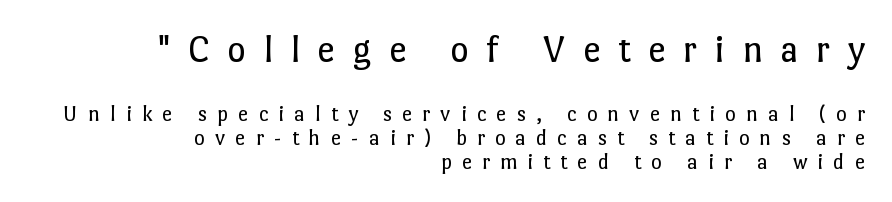
{"italic": "no", "bold": "no", "weight": "regular", "width": "normal", "stroke_contrast": "low", "x_height": "medium", "monospaced": "no", "underline": "no", "align": "right", "line_spacing": "tight", "line_spacing_ratio": 1.05, "letter_spacing": "wide", "letter_spacing_em": 0.43, "larger_block": "first", "size_ratio": 1.74, "glyph_px": 40}
